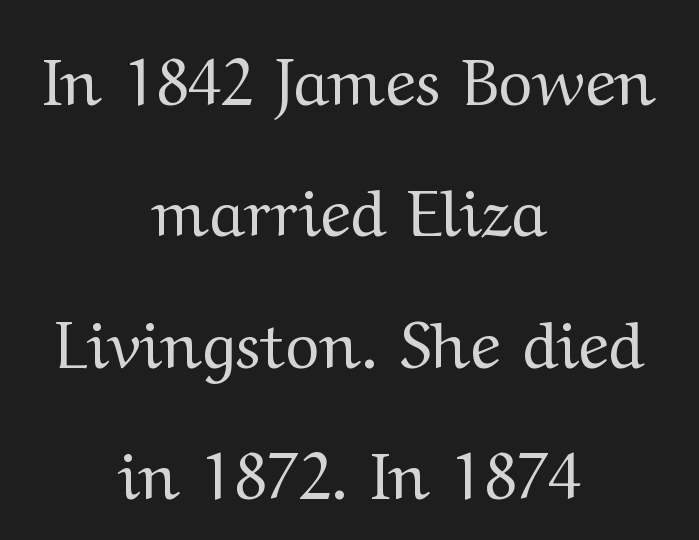
Q: Is the text bold? A: No.
Q: Is the text italic (slanted)? A: No, it is upright.
Q: Is the typeface a serif or a sans-serif typeface? A: Serif.
Q: Is the text underlined? A: No.
Q: How is the paragraph aligned? A: Centered.
Q: Is the spacing between letters normal or unusually wide? A: Normal.
Q: Is the spacing between lines tight, normal or loose? A: Loose.
Q: Width (condensed, normal, or wide)? A: Wide.
Q: Stroke contrast? A: Medium.
Q: x-height? A: Medium.
Q: Monospaced? A: No.
